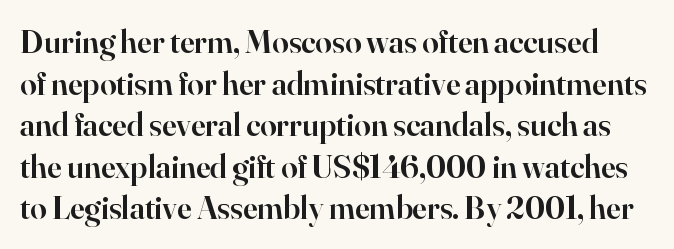
{"serif": "yes", "italic": "no", "bold": "semi", "weight": "semibold", "width": "normal", "stroke_contrast": "high", "x_height": "small", "monospaced": "no", "underline": "no", "line_spacing": "normal", "line_spacing_ratio": 1.26, "letter_spacing": "normal", "letter_spacing_em": 0.0, "glyph_px": 33}
